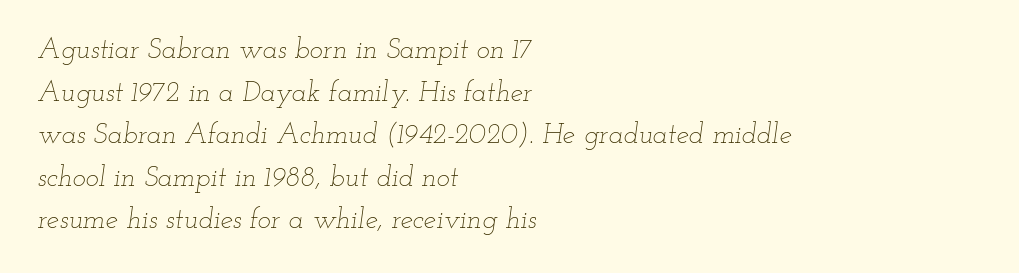
The image shows 28 px thin, wide type, italic (leaning right); set left-aligned, normal line spacing (1.52x), normal letter spacing, not underlined; low stroke contrast and a small x-height.
